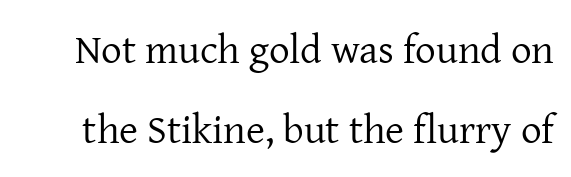
Q: Is the text bold? A: No.
Q: Is the text italic (slanted)? A: No, it is upright.
Q: Is the typeface a serif or a sans-serif typeface? A: Serif.
Q: Is the text underlined? A: No.
Q: Is the spacing between letters normal or unusually wide? A: Normal.
Q: Is the spacing between lines tight, normal or loose? A: Loose.
Q: Width (condensed, normal, or wide)? A: Normal.
Q: Stroke contrast? A: Low.
Q: x-height? A: Medium.
Q: Monospaced? A: No.
